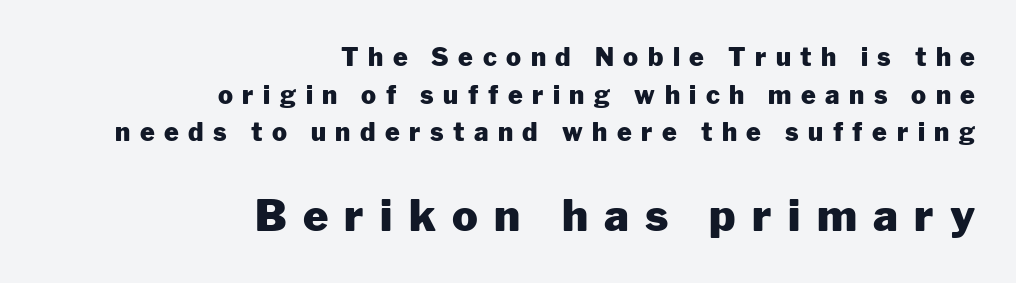
Q: Is the text bold? A: Yes.
Q: Is the text italic (slanted)? A: No, it is upright.
Q: Is the typeface a serif or a sans-serif typeface? A: Sans-serif.
Q: Is the text underlined? A: No.
Q: How is the paragraph aligned? A: Right-aligned.
Q: Is the spacing between letters normal or unusually wide? A: Unusually wide.
Q: Is the spacing between lines tight, normal or loose? A: Normal.
Q: Which block of text is set in a larger size, the first (top) or the second (bottom)? A: The second (bottom) one.
Q: Width (condensed, normal, or wide)? A: Normal.
Q: Stroke contrast? A: Low.
Q: x-height? A: Medium.
Q: Monospaced? A: No.
